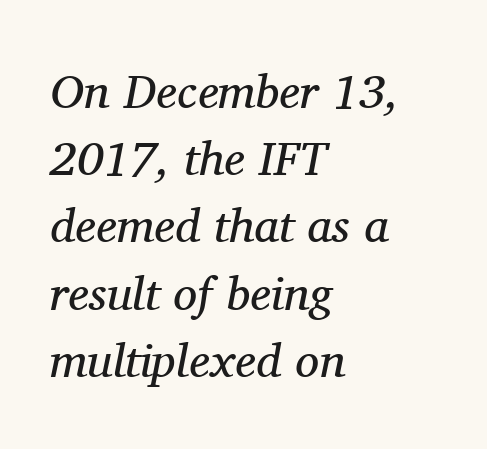
Q: Is the text bold? A: No.
Q: Is the text italic (slanted)? A: Yes, it leans right by about 11 degrees.
Q: Is the typeface a serif or a sans-serif typeface? A: Serif.
Q: Is the text underlined? A: No.
Q: How is the paragraph aligned? A: Left-aligned.
Q: Is the spacing between letters normal or unusually wide? A: Normal.
Q: Is the spacing between lines tight, normal or loose? A: Normal.
Q: Width (condensed, normal, or wide)? A: Normal.
Q: Stroke contrast? A: Medium.
Q: x-height? A: Medium.
Q: Monospaced? A: No.
